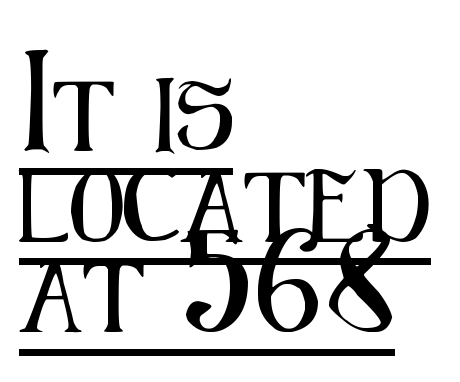
Q: Is the text italic (slanted)? A: No, it is upright.
Q: Is the text underlined? A: Yes.
Q: How is the paragraph aligned? A: Left-aligned.
Q: Is the spacing between letters normal or unusually wide? A: Normal.
Q: Is the spacing between lines tight, normal or loose? A: Normal.
Q: Width (condensed, normal, or wide)? A: Condensed.
Q: Stroke contrast? A: Medium.
Q: x-height? A: Medium.
Q: Monospaced? A: No.
